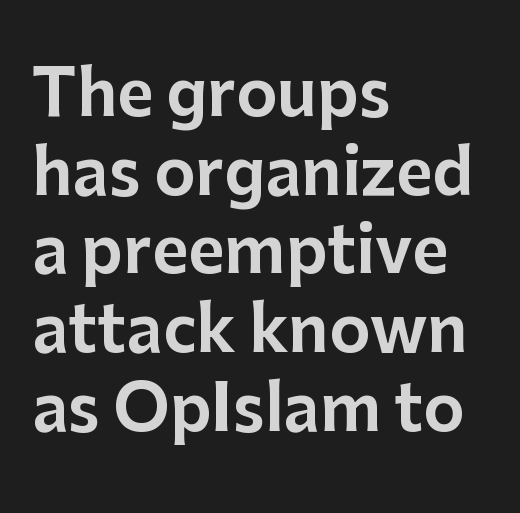
Q: Is the text italic (slanted)? A: No, it is upright.
Q: Is the typeface a serif or a sans-serif typeface? A: Sans-serif.
Q: Is the text underlined? A: No.
Q: How is the paragraph aligned? A: Left-aligned.
Q: Is the spacing between letters normal or unusually wide? A: Normal.
Q: Is the spacing between lines tight, normal or loose? A: Normal.
Q: Width (condensed, normal, or wide)? A: Normal.
Q: Stroke contrast? A: Low.
Q: x-height? A: Medium.
Q: Monospaced? A: No.
